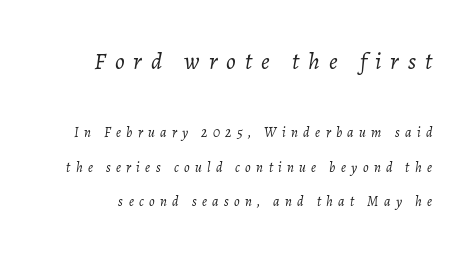
Widely set lines give the paragraph a tall, airy silhouette. Letters have the restrained weight of plain body copy at most. The letterforms stand isolated, each surrounded by extra space. Compare the two chunks: the upper has the greater cap height. Only glyphs here, with clear space below each row. The whole block is typeset with a tilt.
